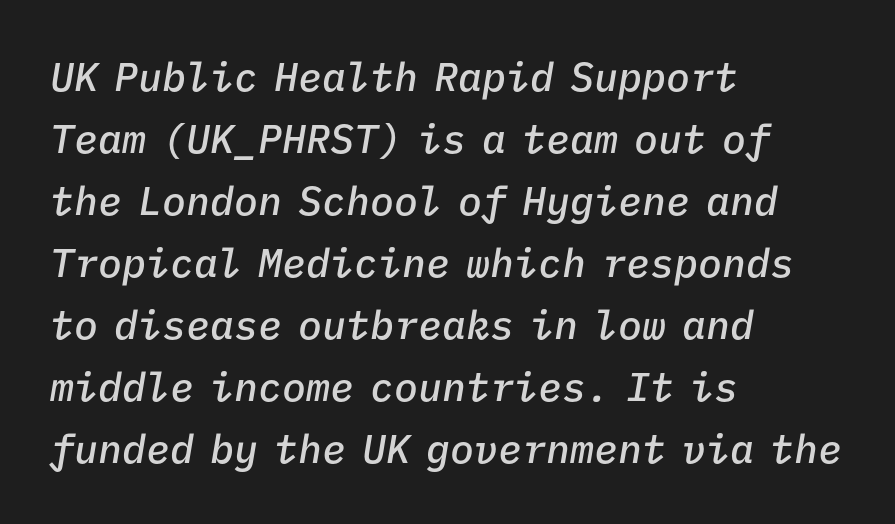
{"italic": "yes", "lean": "right", "slant_degrees": 9, "bold": "semi", "weight": "semibold", "width": "normal", "stroke_contrast": "low", "x_height": "medium", "monospaced": "yes", "underline": "no", "align": "left", "line_spacing": "normal", "line_spacing_ratio": 1.55, "letter_spacing": "normal", "letter_spacing_em": 0.0, "glyph_px": 40}
